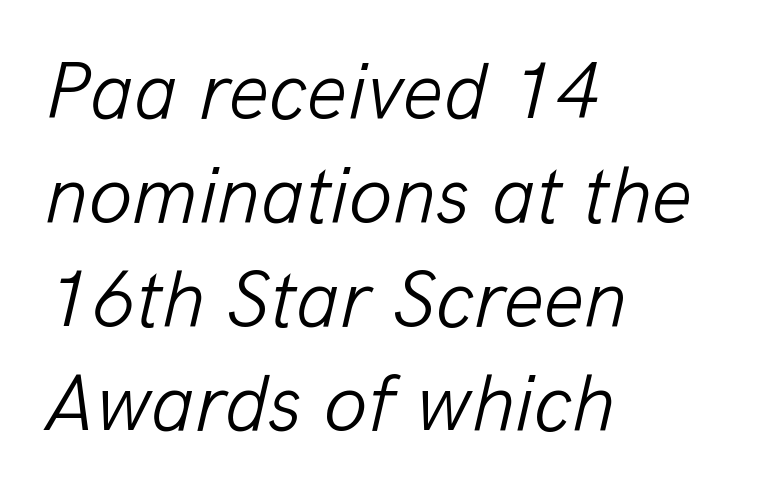
The image shows 80 px light type, italic (leaning right); set left-aligned, normal line spacing (1.3x), normal letter spacing, not underlined; low stroke contrast and a medium x-height.
